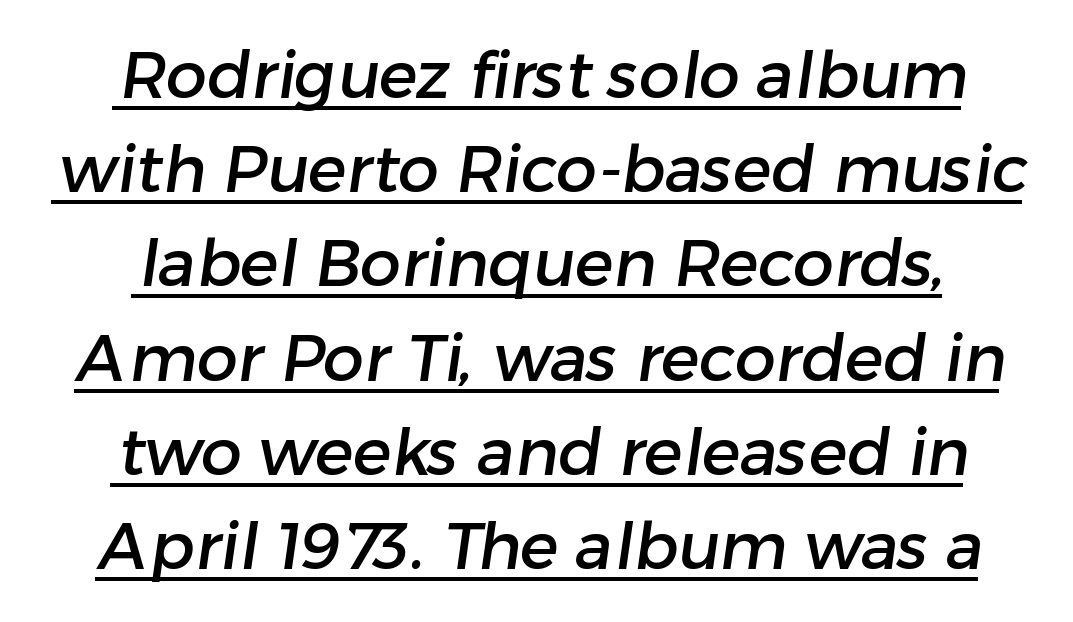
Each line of the rendering has a horizontal stroke beneath the glyphs. Horizontally, the lines are justified to the midpoint only. Think of a printed novel: that variable character pitch is what you see here. Here the glyphs are tracked normally, forming tight word shapes.
